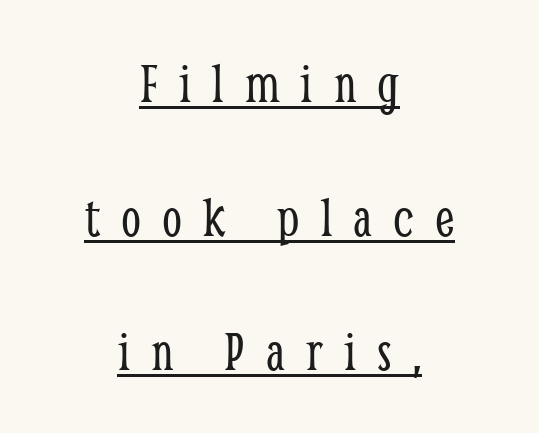
Do the letters lean? They stand straight. Serifs: yes, visible at the terminals of the letterforms. Here the designer chose a conventional face with non-uniform glyph widths. Is the block centered? Yes — each line is placed symmetrically about the middle.
